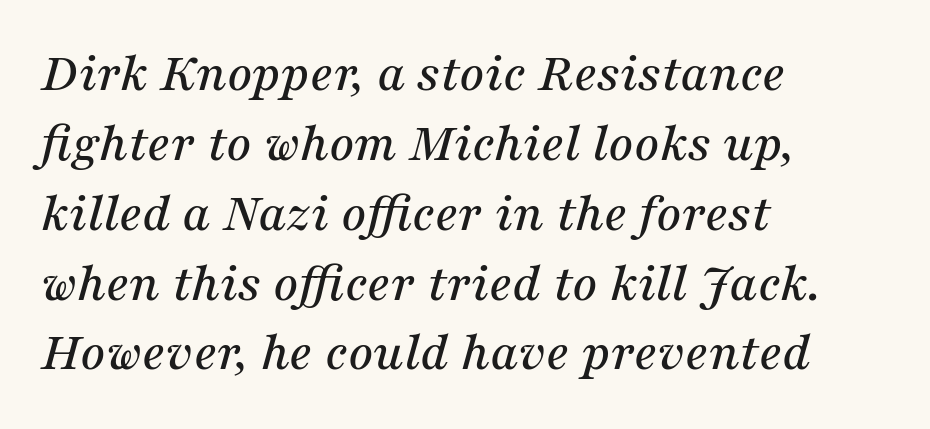
Q: Is the text italic (slanted)? A: Yes, it leans right by about 16 degrees.
Q: Is the typeface a serif or a sans-serif typeface? A: Serif.
Q: Is the text underlined? A: No.
Q: How is the paragraph aligned? A: Left-aligned.
Q: Is the spacing between letters normal or unusually wide? A: Normal.
Q: Is the spacing between lines tight, normal or loose? A: Normal.
Q: Width (condensed, normal, or wide)? A: Normal.
Q: Stroke contrast? A: Medium.
Q: x-height? A: Medium.
Q: Monospaced? A: No.
